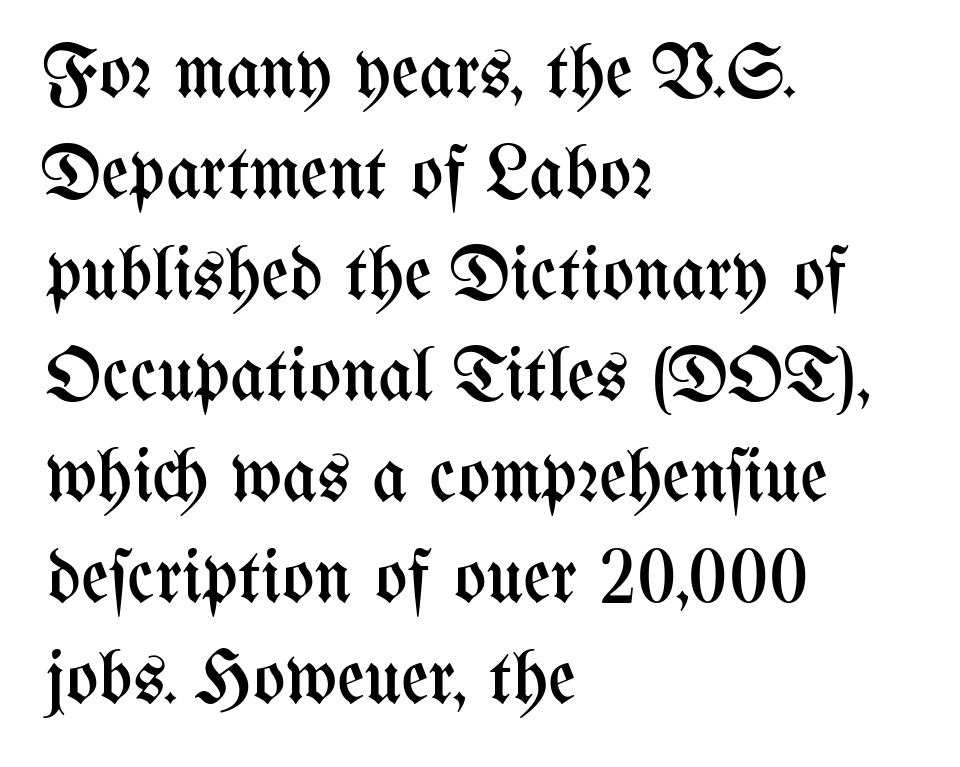
The image shows 76 px regular-weight, condensed type, upright; set left-aligned, normal line spacing (1.33x), normal letter spacing, not underlined; medium stroke contrast and a medium x-height.
